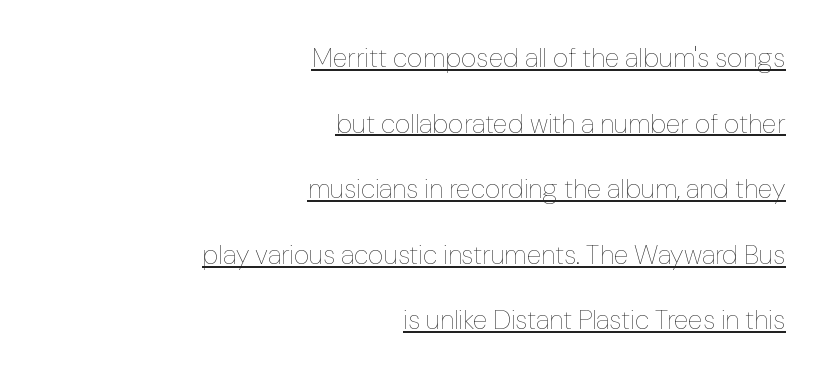
{"italic": "no", "bold": "no", "underline": "yes", "align": "right", "line_spacing": "loose", "line_spacing_ratio": 2.43, "letter_spacing": "normal", "letter_spacing_em": 0.0, "glyph_px": 27}
